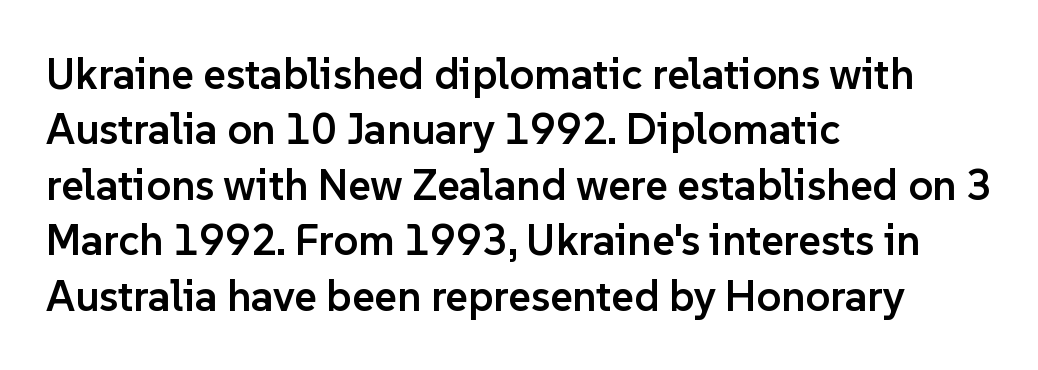
{"serif": "no", "italic": "no", "bold": "semi", "weight": "semibold", "width": "normal", "stroke_contrast": "low", "x_height": "medium", "monospaced": "no", "underline": "no", "align": "left", "line_spacing": "normal", "line_spacing_ratio": 1.29, "letter_spacing": "normal", "letter_spacing_em": 0.0, "glyph_px": 43}
